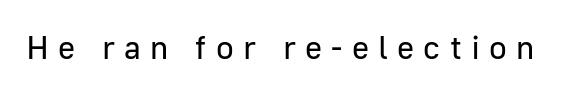
The glyphs are unaccompanied by any horizontal stroke below them. The letters are spread apart with noticeably loose tracking. Designer's note — italics off, roman on. Unlike a traditional serif, this face leaves its strokes unadorned. Do the characters align in a grid? No, the font is proportional. The typeface has the unassuming heft of standard copy or less.
